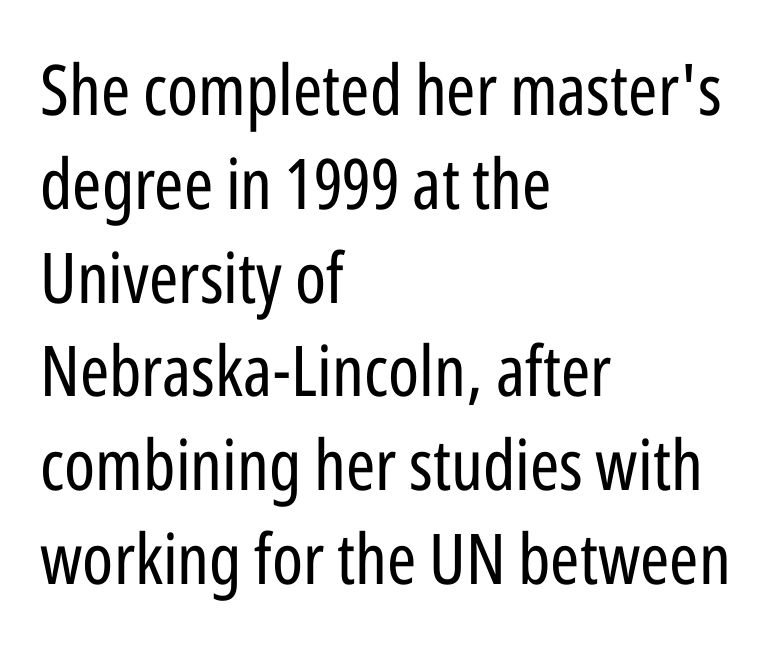
{"serif": "no", "italic": "no", "bold": "no", "weight": "regular", "width": "condensed", "stroke_contrast": "low", "x_height": "medium", "monospaced": "no", "underline": "no", "align": "left", "line_spacing": "normal", "line_spacing_ratio": 1.34, "letter_spacing": "normal", "letter_spacing_em": 0.0, "glyph_px": 70}
